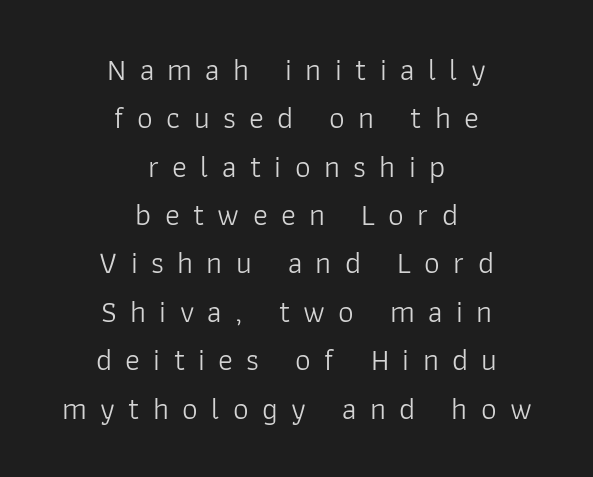
The image shows 31 px light sans-serif type, upright; set centered, normal line spacing (1.56x), unusually wide letter spacing (+0.43 em), not underlined; low stroke contrast and a medium x-height.
